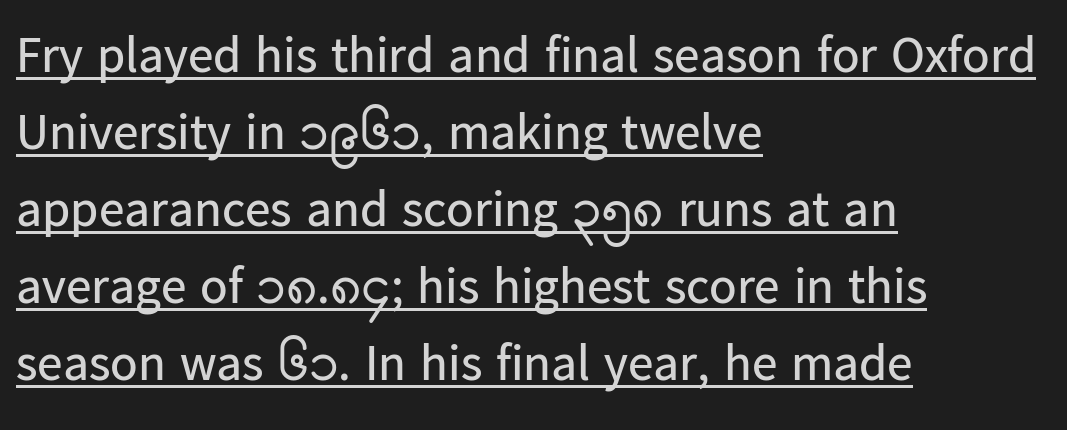
The setting favours the left margin, as ordinary paragraphs usually do. Varying glyph widths throughout — classic text-font behaviour. The text was rendered using a sans face with plain stroke endings. Is the stroke heavy? The answer is a plain regular-or-lighter.
